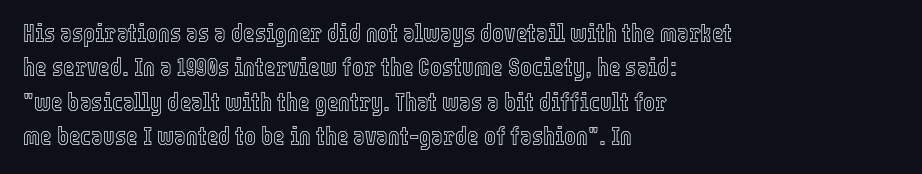
Q: Is the text italic (slanted)? A: No, it is upright.
Q: Is the text underlined? A: No.
Q: How is the paragraph aligned? A: Left-aligned.
Q: Is the spacing between letters normal or unusually wide? A: Normal.
Q: Is the spacing between lines tight, normal or loose? A: Normal.
